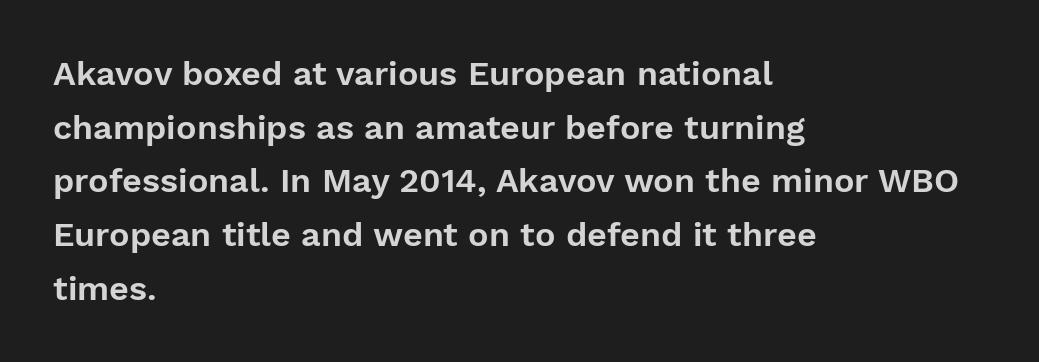
Looks like regular typesetting: each glyph gets only the width it needs. It's the straight-up-and-down kind of type. The passage shown has conventional tracking throughout. The space between consecutive lines is moderate.
